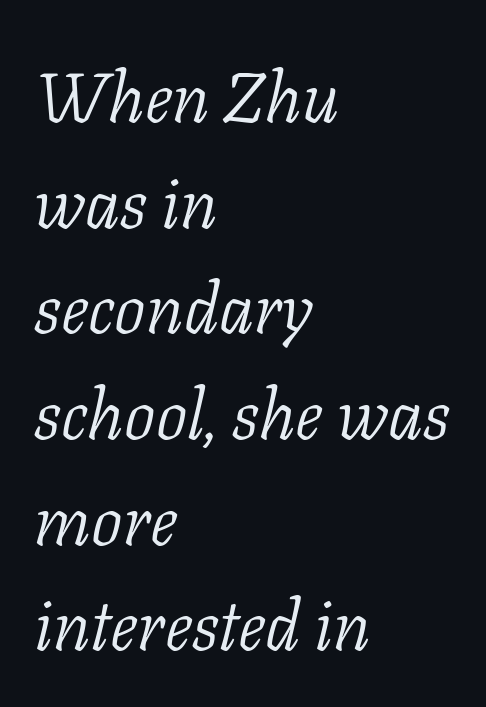
The cut favours lightness, reaching ordinary text weight at its darkest. The paragraph has a hard left edge and a soft right edge. The passage shown is typed in a proportional face where columns would drift. A typesetter would call this leading conventional body-copy spacing. An italicized treatment has been applied to the whole sample. Bare-footed words on every line.
